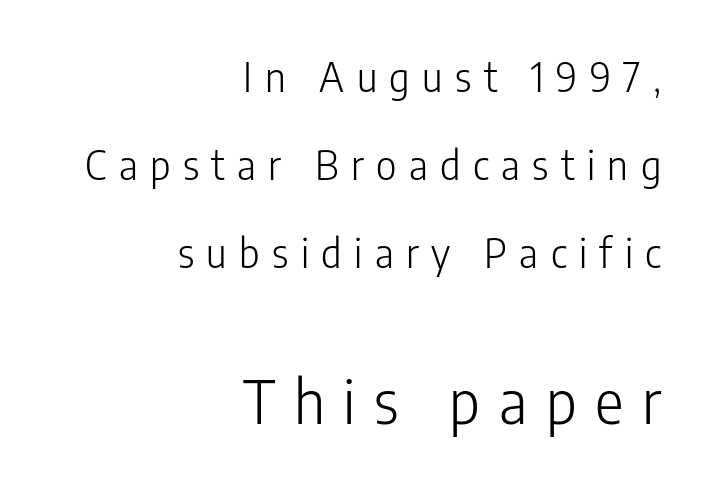
Q: Is the text bold? A: No.
Q: Is the text italic (slanted)? A: No, it is upright.
Q: Is the typeface a serif or a sans-serif typeface? A: Sans-serif.
Q: Is the text underlined? A: No.
Q: How is the paragraph aligned? A: Right-aligned.
Q: Is the spacing between letters normal or unusually wide? A: Unusually wide.
Q: Is the spacing between lines tight, normal or loose? A: Loose.
Q: Which block of text is set in a larger size, the first (top) or the second (bottom)? A: The second (bottom) one.
Q: Width (condensed, normal, or wide)? A: Condensed.
Q: Stroke contrast? A: Low.
Q: x-height? A: Medium.
Q: Monospaced? A: No.
